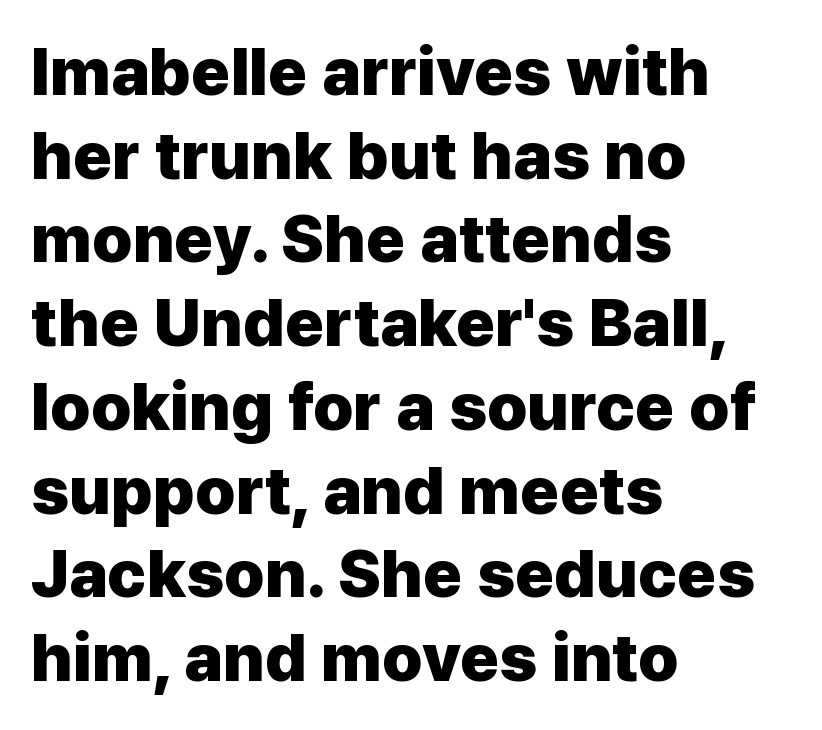
Q: Is the text bold? A: Yes.
Q: Is the text italic (slanted)? A: No, it is upright.
Q: Is the typeface a serif or a sans-serif typeface? A: Sans-serif.
Q: Is the text underlined? A: No.
Q: How is the paragraph aligned? A: Left-aligned.
Q: Is the spacing between letters normal or unusually wide? A: Normal.
Q: Is the spacing between lines tight, normal or loose? A: Normal.
Q: Width (condensed, normal, or wide)? A: Normal.
Q: Stroke contrast? A: Low.
Q: x-height? A: Medium.
Q: Monospaced? A: No.
